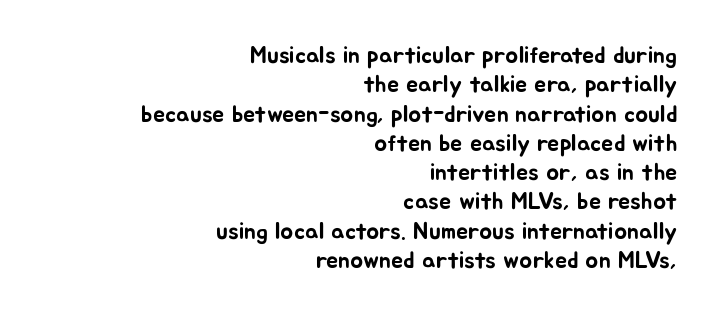
Rendered with straight, roman letterforms. Students, note that the glyphs here touch the page at normal intervals. Each row of text sits above clean, open space. Notice how the passage keeps a crisp vertical edge on the right only.
